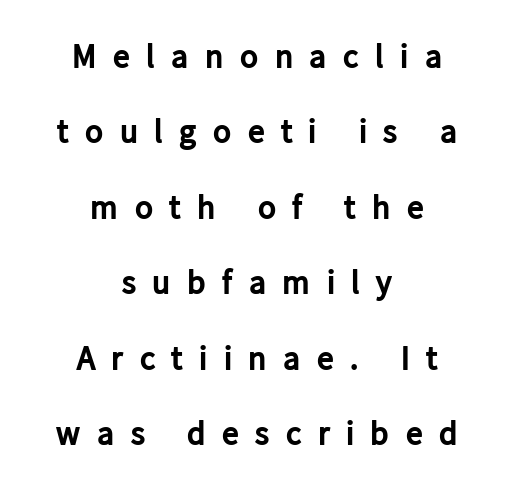
The image shows 34 px bold sans-serif type, upright; set centered, loose line spacing (2.22x), unusually wide letter spacing (+0.48 em), not underlined; low stroke contrast and a medium x-height.
